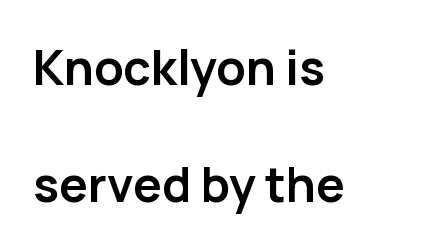
Is this a fixed-width face? No — the glyphs have proportional, varying widths. Thick stems and heavy bowls — unmistakably bold. Honestly, the letter spacing is just normal — you wouldn't notice it. Every stem runs plumb, perpendicular to the baseline.
